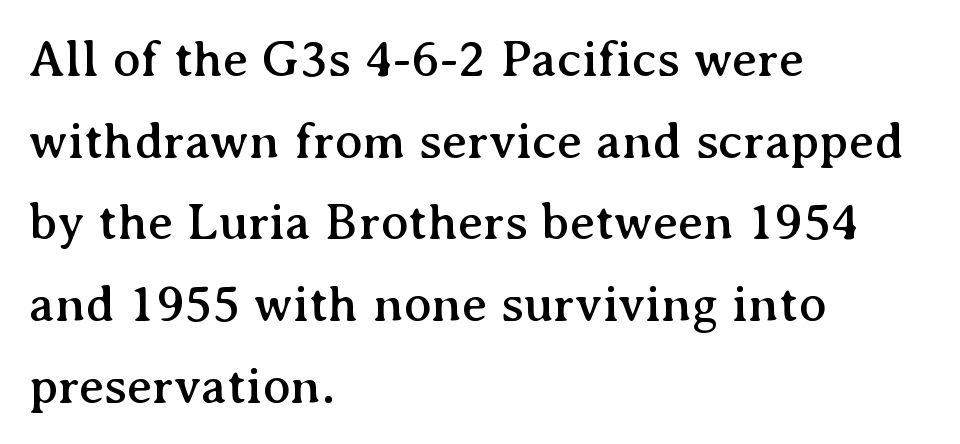
The image shows 52 px serif type, upright; set left-aligned, normal line spacing (1.57x), normal letter spacing, not underlined; medium stroke contrast and a medium x-height.
